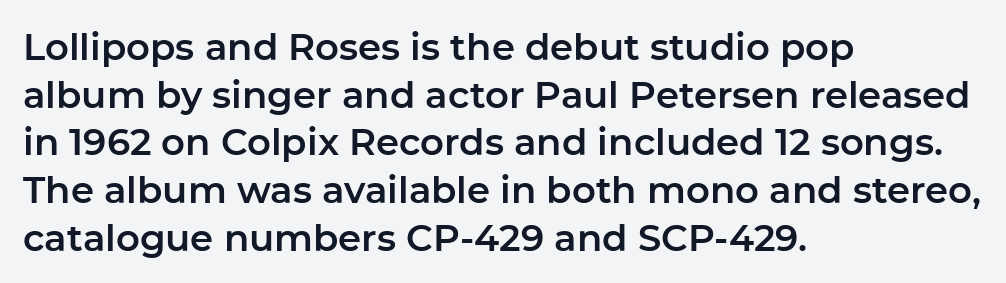
Q: Is the text italic (slanted)? A: No, it is upright.
Q: Is the typeface a serif or a sans-serif typeface? A: Sans-serif.
Q: Is the text underlined? A: No.
Q: How is the paragraph aligned? A: Left-aligned.
Q: Is the spacing between letters normal or unusually wide? A: Normal.
Q: Is the spacing between lines tight, normal or loose? A: Normal.
Q: Width (condensed, normal, or wide)? A: Normal.
Q: Stroke contrast? A: Low.
Q: x-height? A: Medium.
Q: Monospaced? A: No.
